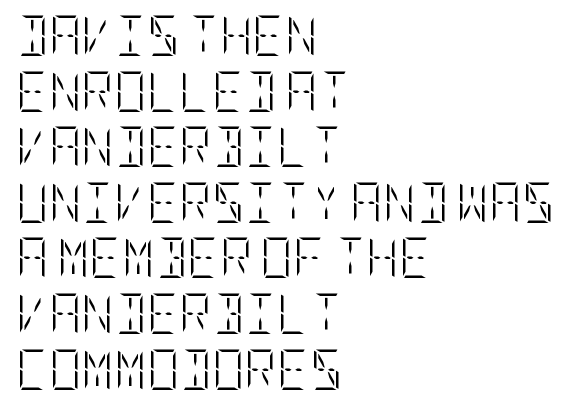
Is there much room between lines? A standard amount, neither cramped nor airy. Caption: multi-line text, flush left, ragged right. Descender tails drop into unmarked territory. Upright lettering throughout. The tracking reads as untouched default to a designer's eye.
